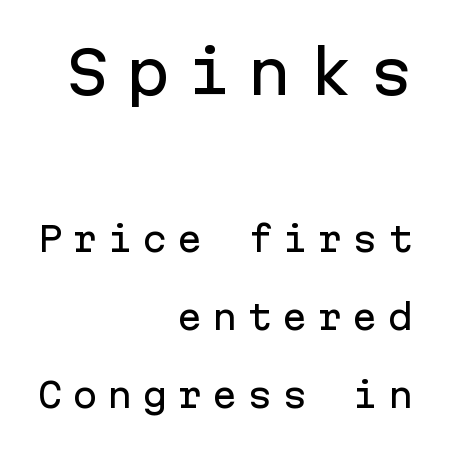
Q: Is the text italic (slanted)? A: No, it is upright.
Q: Is the typeface a serif or a sans-serif typeface? A: Sans-serif.
Q: Is the text underlined? A: No.
Q: How is the paragraph aligned? A: Right-aligned.
Q: Is the spacing between letters normal or unusually wide? A: Unusually wide.
Q: Is the spacing between lines tight, normal or loose? A: Loose.
Q: Which block of text is set in a larger size, the first (top) or the second (bottom)? A: The first (top) one.
Q: Width (condensed, normal, or wide)? A: Normal.
Q: Stroke contrast? A: Low.
Q: x-height? A: Medium.
Q: Monospaced? A: Yes.
